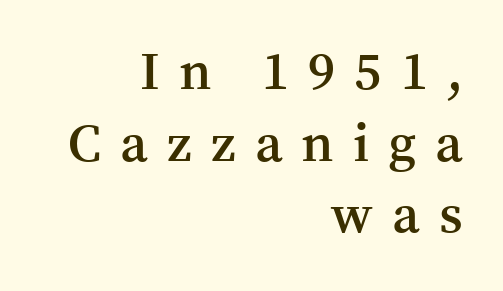
The image shows 53 px semibold serif type, upright; set right-aligned, normal line spacing (1.35x), unusually wide letter spacing (+0.36 em), not underlined; medium stroke contrast and a medium x-height.
